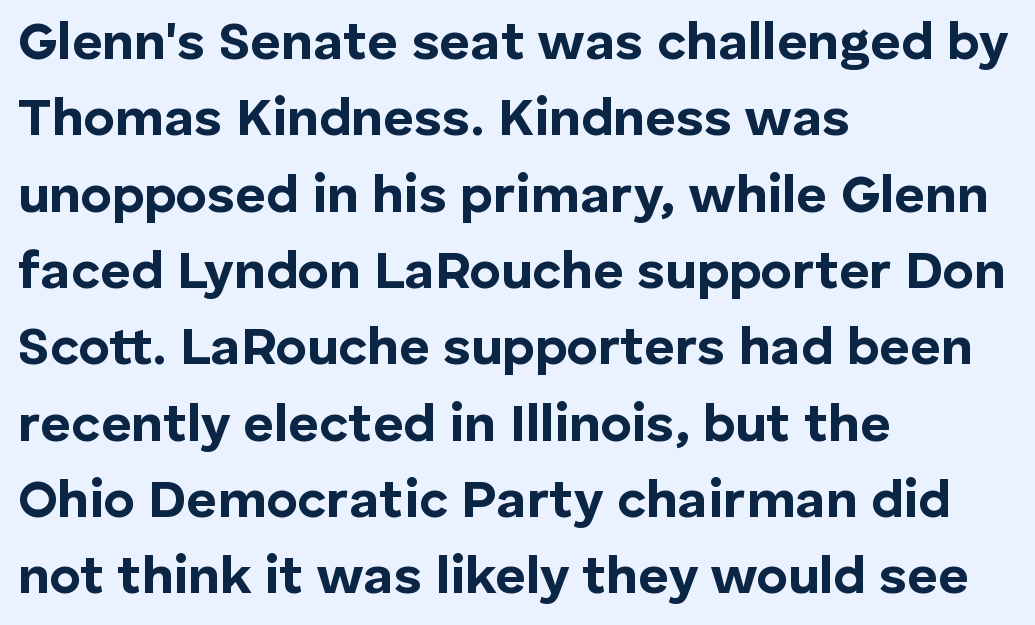
The image shows 53 px bold sans-serif type, upright; set left-aligned, normal line spacing (1.44x), normal letter spacing, not underlined; low stroke contrast and a medium x-height.
